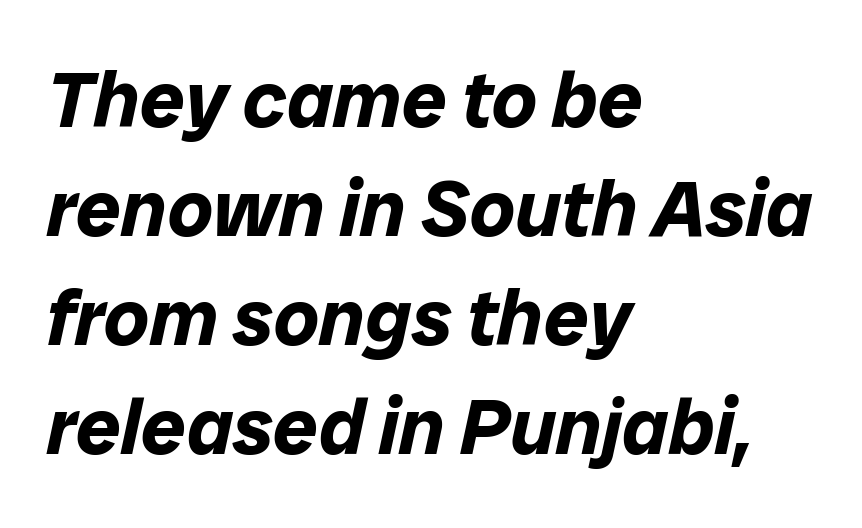
The image shows 79 px bold type, italic (leaning right); set left-aligned, normal line spacing (1.38x), normal letter spacing, not underlined; low stroke contrast and a medium x-height.
